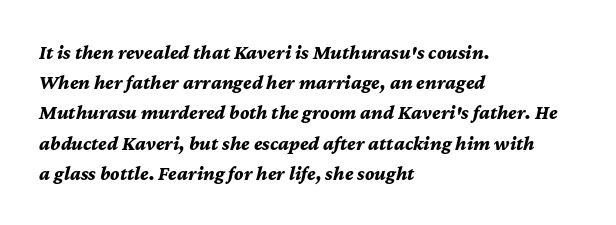
The image shows 20 px bold type, italic (leaning right); set left-aligned, normal line spacing (1.51x), normal letter spacing, not underlined.
